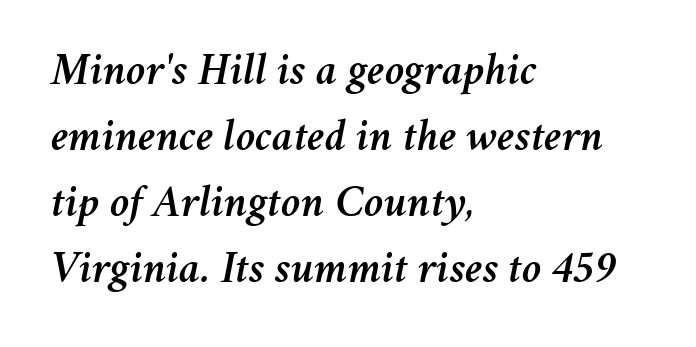
Q: Is the text italic (slanted)? A: Yes, it leans right by about 11 degrees.
Q: Is the text underlined? A: No.
Q: How is the paragraph aligned? A: Left-aligned.
Q: Is the spacing between letters normal or unusually wide? A: Normal.
Q: Is the spacing between lines tight, normal or loose? A: Normal.
Q: Width (condensed, normal, or wide)? A: Normal.
Q: Stroke contrast? A: Medium.
Q: x-height? A: Medium.
Q: Monospaced? A: No.
